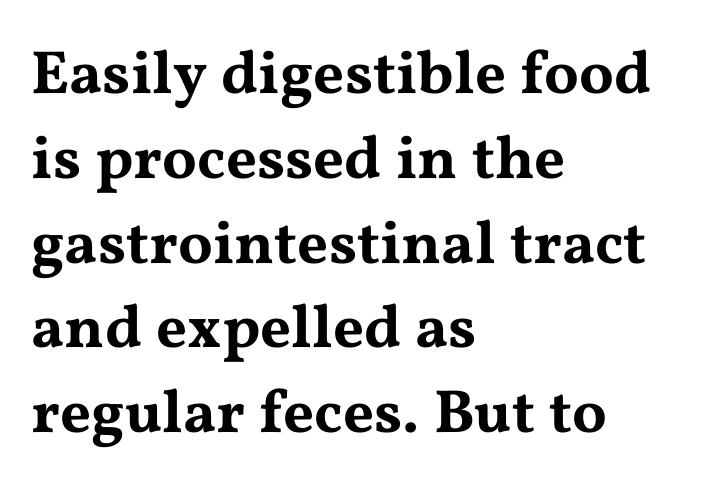
The image shows 61 px wide serif type, upright; set left-aligned, normal line spacing (1.39x), normal letter spacing, not underlined; medium stroke contrast and a medium x-height.
